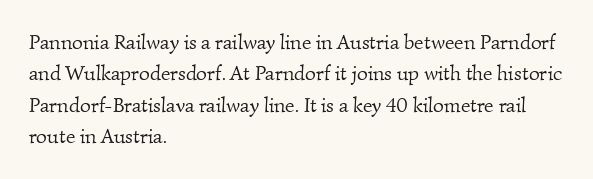
{"bold": "no", "underline": "no", "align": "left", "line_spacing": "normal", "line_spacing_ratio": 1.5, "letter_spacing": "normal", "letter_spacing_em": 0.0, "glyph_px": 21}
